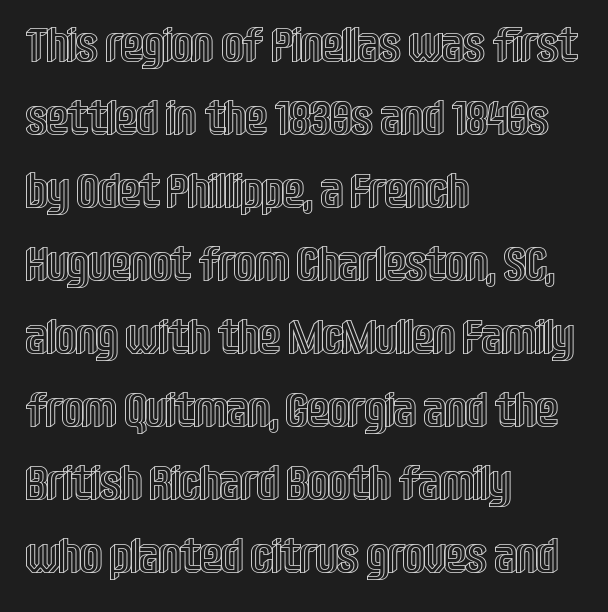
The image shows 48 px condensed type, upright; set left-aligned, normal line spacing (1.52x), normal letter spacing, not underlined; a large x-height.
